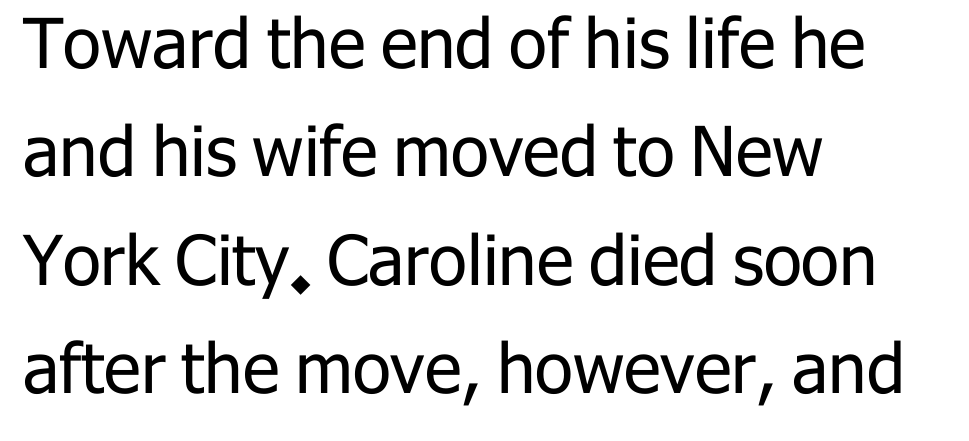
Q: Is the text bold? A: No.
Q: Is the text italic (slanted)? A: No, it is upright.
Q: Is the typeface a serif or a sans-serif typeface? A: Sans-serif.
Q: Is the text underlined? A: No.
Q: How is the paragraph aligned? A: Left-aligned.
Q: Is the spacing between letters normal or unusually wide? A: Normal.
Q: Is the spacing between lines tight, normal or loose? A: Normal.
Q: Width (condensed, normal, or wide)? A: Normal.
Q: Stroke contrast? A: Low.
Q: x-height? A: Medium.
Q: Monospaced? A: No.
